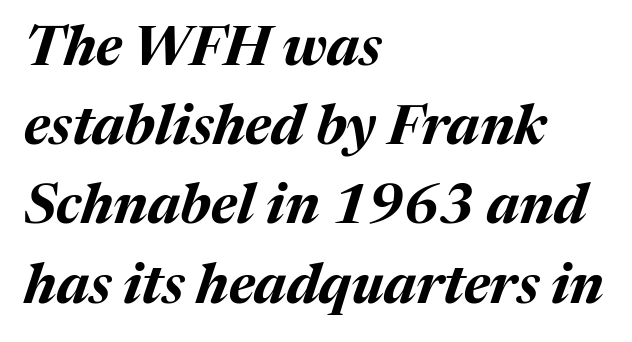
The image shows 55 px bold type, italic (leaning right); set left-aligned, normal line spacing (1.44x), normal letter spacing, not underlined; medium stroke contrast and a medium x-height.
